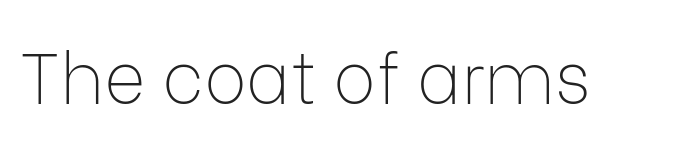
Proportional: the letters do not fall into vertical columns. Spacing between characters is what you'd get straight out of the box. The foot of each line stays bare and open. Type style note: lacks serifs. Stems and bowls with no extra thickness — not bold. Ascenders rise straight up at ninety degrees.
